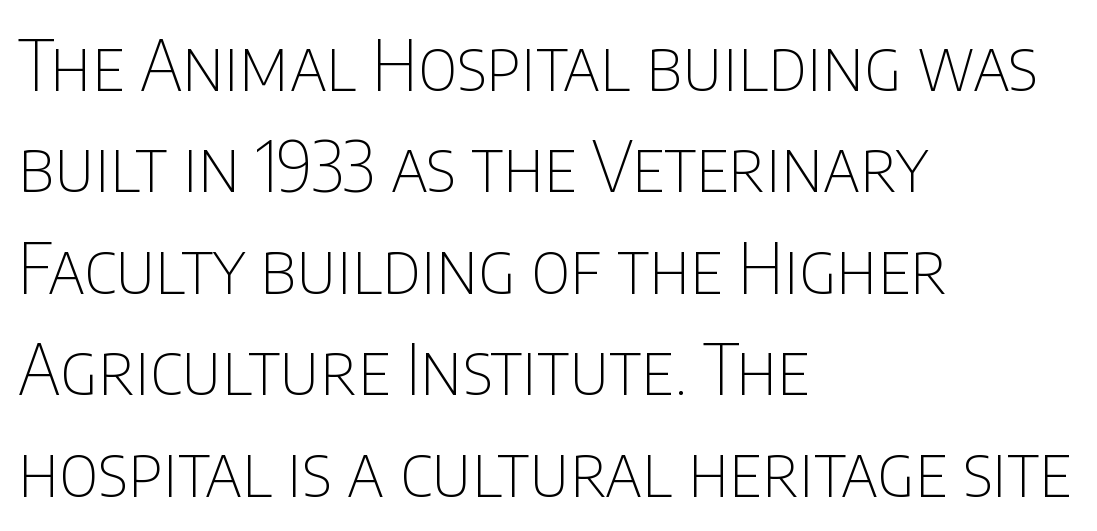
{"serif": "no", "italic": "no", "bold": "no", "weight": "thin", "width": "condensed", "stroke_contrast": "low", "x_height": "large", "monospaced": "no", "underline": "no", "align": "left", "line_spacing": "normal", "line_spacing_ratio": 1.45, "letter_spacing": "normal", "letter_spacing_em": 0.0, "glyph_px": 70}
